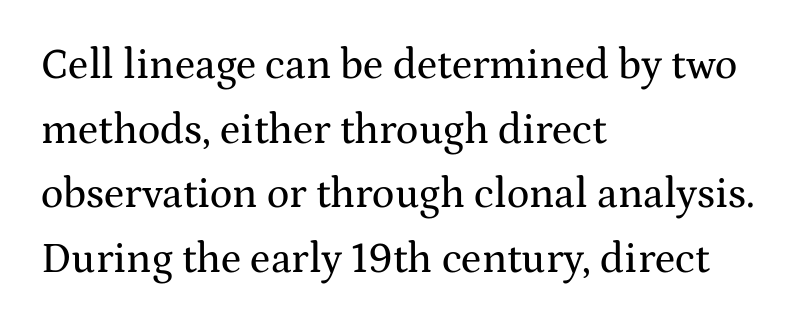
The image shows 42 px wide serif type, upright; set left-aligned, normal line spacing (1.54x), normal letter spacing, not underlined; medium stroke contrast and a medium x-height.
